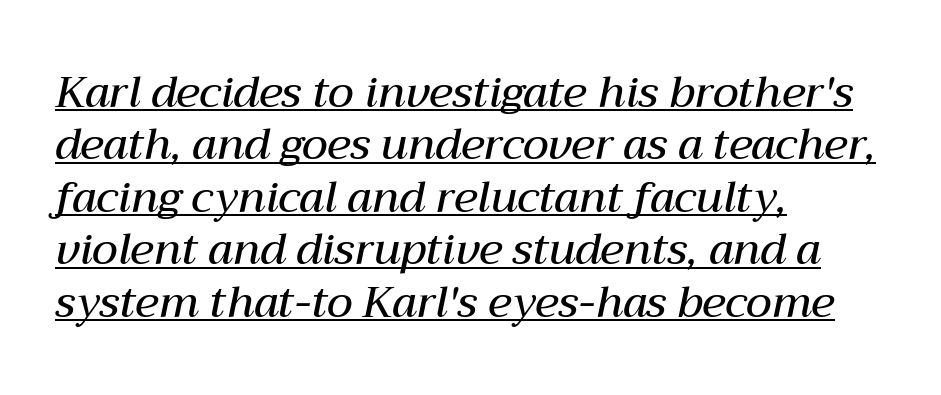
The image shows 43 px semibold type, italic (leaning right); set left-aligned, line spacing 1.22x, normal letter spacing, underlined; medium stroke contrast and a medium x-height.
